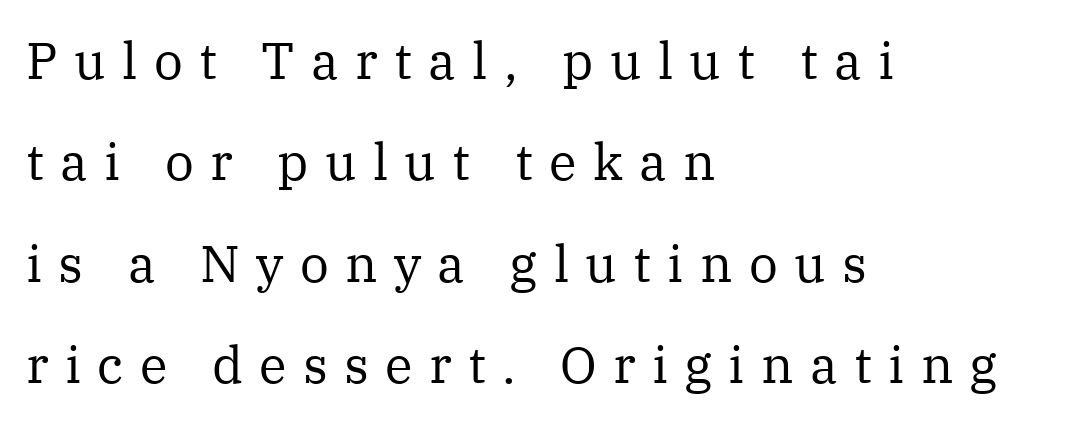
Q: Is the text bold? A: No.
Q: Is the text italic (slanted)? A: No, it is upright.
Q: Is the typeface a serif or a sans-serif typeface? A: Serif.
Q: Is the text underlined? A: No.
Q: How is the paragraph aligned? A: Left-aligned.
Q: Is the spacing between letters normal or unusually wide? A: Unusually wide.
Q: Is the spacing between lines tight, normal or loose? A: Loose.
Q: Width (condensed, normal, or wide)? A: Normal.
Q: Stroke contrast? A: Medium.
Q: x-height? A: Medium.
Q: Monospaced? A: No.
